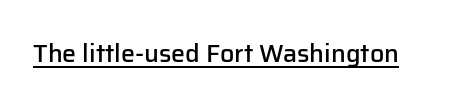
Q: Is the text bold? A: Semi-bold.
Q: Is the text italic (slanted)? A: No, it is upright.
Q: Is the text underlined? A: Yes.
Q: Is the spacing between letters normal or unusually wide? A: Normal.
